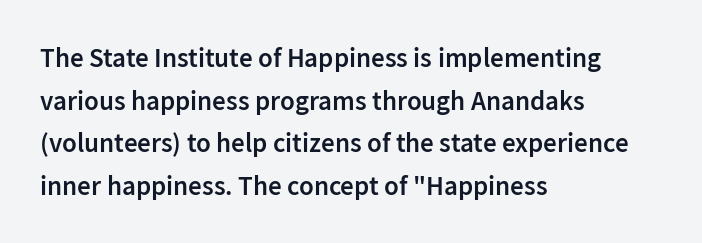
The characters look somewhat weighty, a semibold short of true bold. This sample uses an upright cut, with every glyph sitting square on the baseline. The horizontal fit of the characters is conventional and even. The ragged edge is on the right, which tells us the setting is flush left. This block has exactly the height ordinary leading produces. Glance below the letters and you will spot only blank space.
